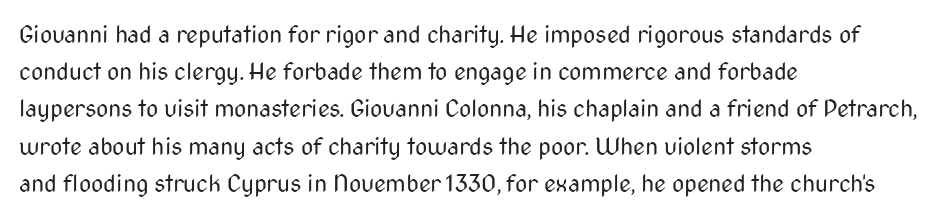
The image shows 24 px text type, upright; set left-aligned, normal line spacing (1.55x), normal letter spacing, not underlined.
